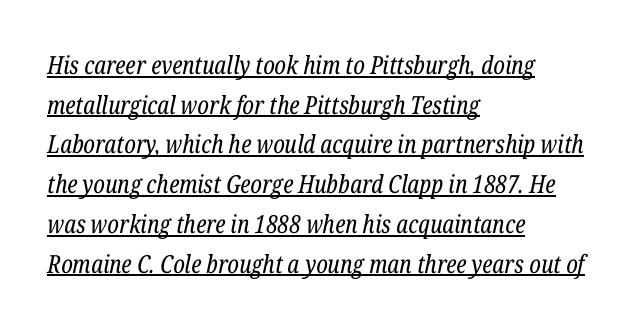
Q: Is the text bold? A: No.
Q: Is the text italic (slanted)? A: Yes, it leans right by about 12 degrees.
Q: Is the text underlined? A: Yes.
Q: How is the paragraph aligned? A: Left-aligned.
Q: Is the spacing between letters normal or unusually wide? A: Normal.
Q: Is the spacing between lines tight, normal or loose? A: Normal.
